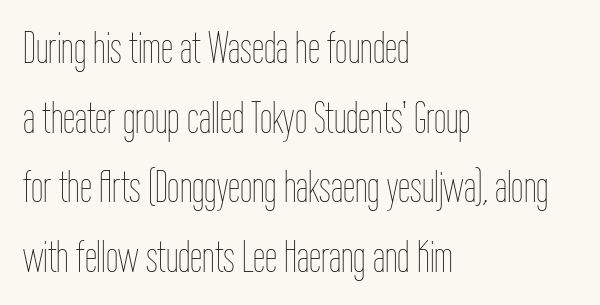
Q: Is the text bold? A: No.
Q: Is the text italic (slanted)? A: No, it is upright.
Q: Is the text underlined? A: No.
Q: How is the paragraph aligned? A: Left-aligned.
Q: Is the spacing between letters normal or unusually wide? A: Normal.
Q: Is the spacing between lines tight, normal or loose? A: Normal.
Q: Width (condensed, normal, or wide)? A: Condensed.
Q: Stroke contrast? A: Low.
Q: x-height? A: Medium.
Q: Monospaced? A: No.
